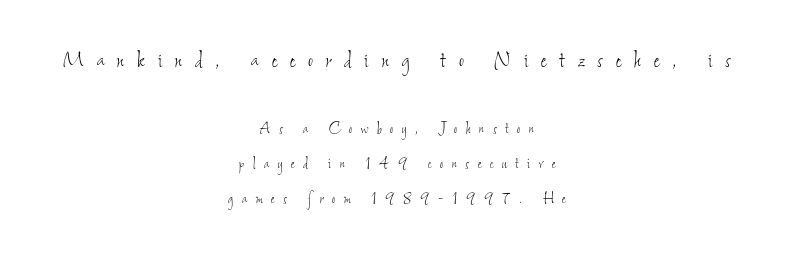
{"bold": "no", "underline": "no", "align": "center", "line_spacing": "loose", "line_spacing_ratio": 1.94, "letter_spacing": "wide", "letter_spacing_em": 0.48, "larger_block": "first", "size_ratio": 1.5, "glyph_px": 27}
